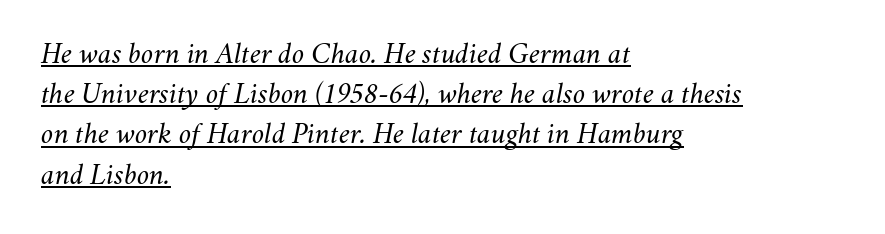
Q: Is the text bold? A: No.
Q: Is the text italic (slanted)? A: Yes, it leans right by about 11 degrees.
Q: Is the text underlined? A: Yes.
Q: How is the paragraph aligned? A: Left-aligned.
Q: Is the spacing between letters normal or unusually wide? A: Normal.
Q: Is the spacing between lines tight, normal or loose? A: Normal.
Q: Width (condensed, normal, or wide)? A: Normal.
Q: Stroke contrast? A: Medium.
Q: x-height? A: Small.
Q: Monospaced? A: No.
